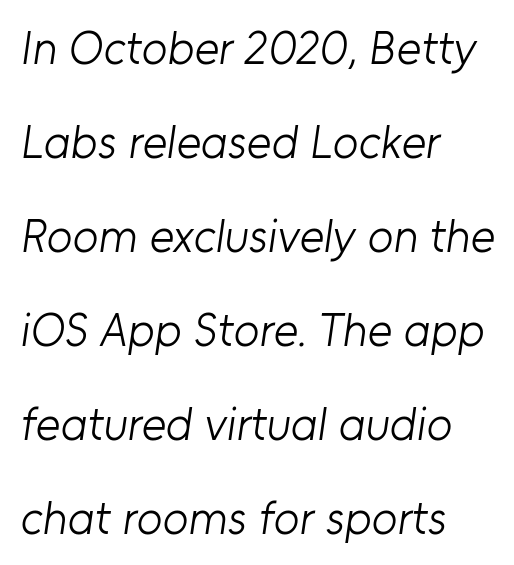
The image shows 47 px light sans-serif type; set left-aligned, loose line spacing (2.0x), normal letter spacing, not underlined; low stroke contrast and a medium x-height.
